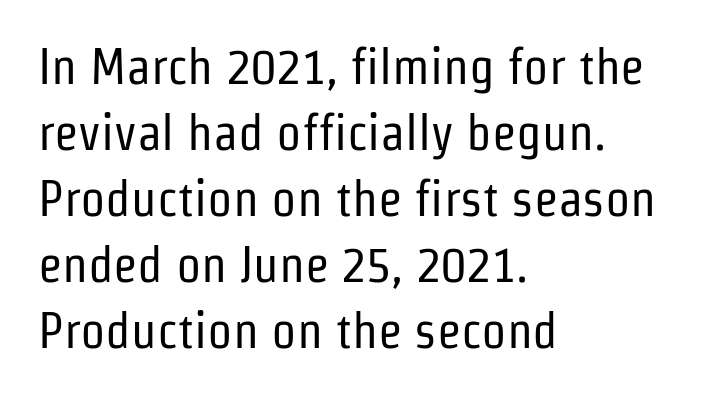
{"serif": "no", "italic": "no", "bold": "no", "weight": "regular", "width": "condensed", "stroke_contrast": "low", "x_height": "medium", "monospaced": "no", "underline": "no", "align": "left", "line_spacing": "normal", "line_spacing_ratio": 1.32, "letter_spacing": "normal", "letter_spacing_em": 0.0, "glyph_px": 50}
